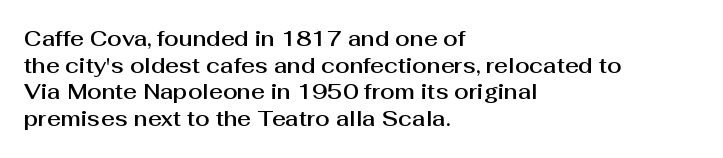
{"italic": "no", "underline": "no", "align": "left", "line_spacing": "normal", "line_spacing_ratio": 1.27, "letter_spacing": "normal", "letter_spacing_em": 0.0, "glyph_px": 21}
